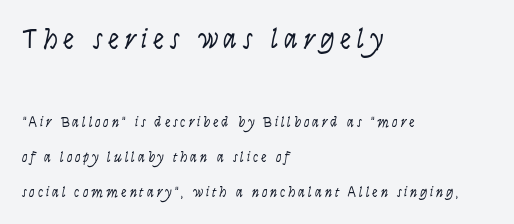
Counters stay open thanks to moderate or lighter strokes. Characters follow at a spacing far wider than the type designer built in. One glance says open: line gaps are wider than usual. The block sitting higher on the canvas is the one with enlarged characters.
